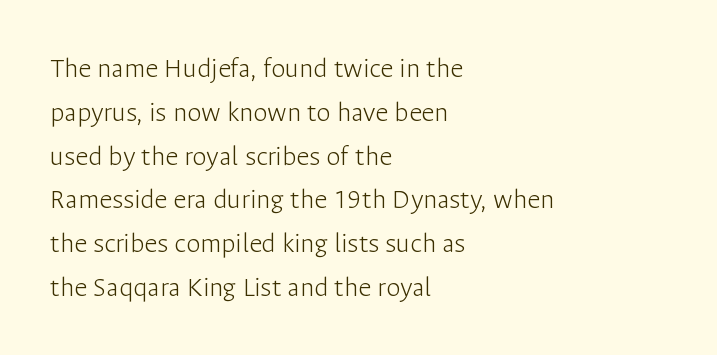
The image shows 29 px light sans-serif type, upright; set left-aligned, normal line spacing (1.51x), normal letter spacing, not underlined; low stroke contrast and a medium x-height.
